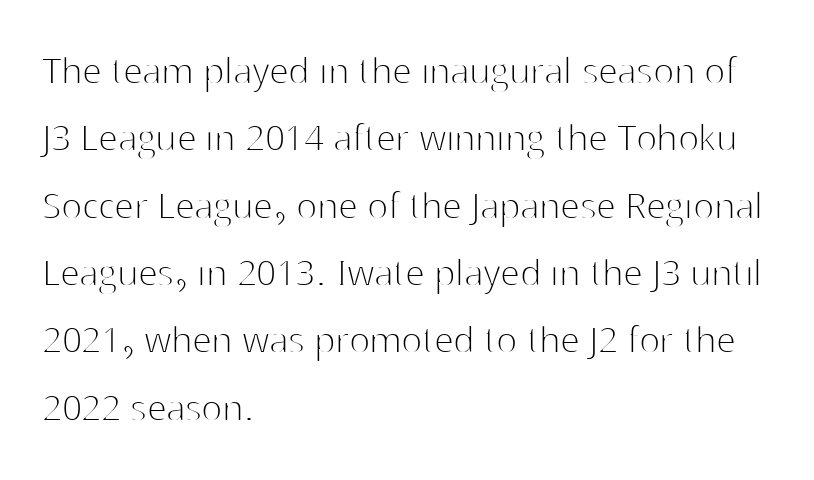
The image shows 44 px thin sans-serif type, upright; set left-aligned, normal line spacing (1.53x), normal letter spacing, not underlined; high stroke contrast and a medium x-height.
